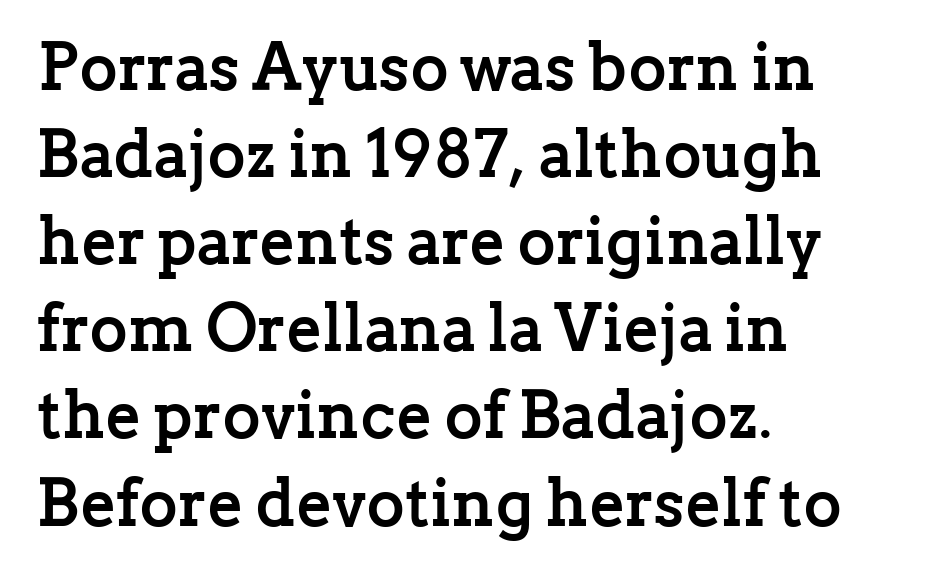
{"serif": "yes", "italic": "no", "bold": "yes", "weight": "semibold", "width": "normal", "stroke_contrast": "low", "x_height": "medium", "monospaced": "no", "underline": "no", "align": "left", "line_spacing": "normal", "line_spacing_ratio": 1.32, "letter_spacing": "normal", "letter_spacing_em": 0.0, "glyph_px": 66}
